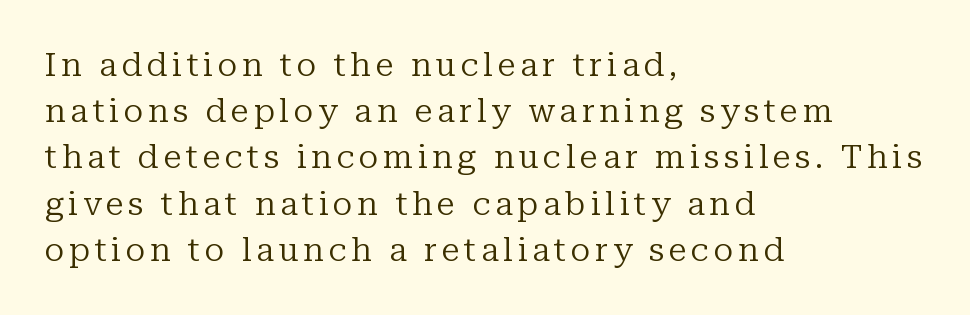
{"serif": "yes", "italic": "no", "bold": "no", "weight": "regular", "width": "normal", "stroke_contrast": "low", "x_height": "medium", "monospaced": "no", "underline": "no", "align": "left", "line_spacing": "normal", "line_spacing_ratio": 1.4, "glyph_px": 33}
